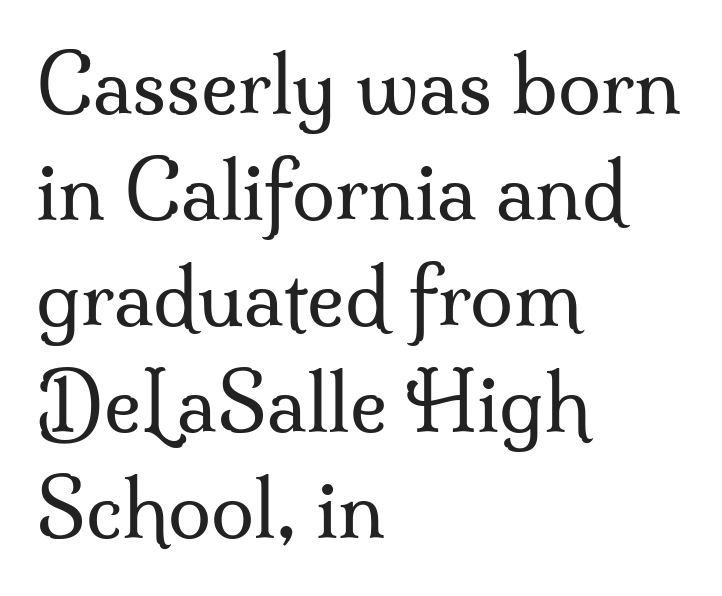
Q: Is the text bold? A: No.
Q: Is the text italic (slanted)? A: No, it is upright.
Q: Is the typeface a serif or a sans-serif typeface? A: Serif.
Q: Is the text underlined? A: No.
Q: How is the paragraph aligned? A: Left-aligned.
Q: Is the spacing between letters normal or unusually wide? A: Normal.
Q: Is the spacing between lines tight, normal or loose? A: Normal.
Q: Width (condensed, normal, or wide)? A: Normal.
Q: Stroke contrast? A: Medium.
Q: x-height? A: Small.
Q: Monospaced? A: No.
